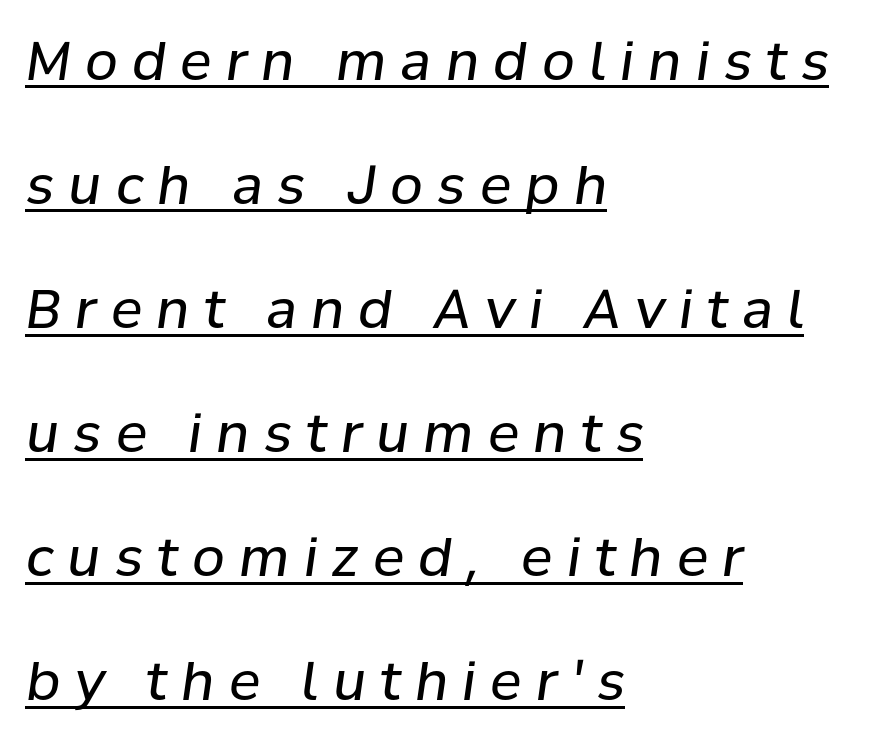
The image shows 53 px regular-weight type, italic (leaning right); set left-aligned, loose line spacing (2.34x), unusually wide letter spacing (+0.27 em), underlined; low stroke contrast and a medium x-height.
